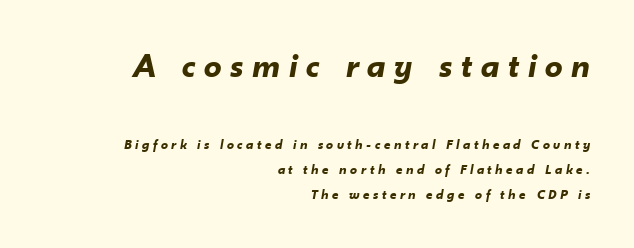
The image shows 35 px bold type, italic (leaning right); set right-aligned, line spacing 1.8x, unusually wide letter spacing (+0.25 em), not underlined; the first (top) block is 2.5x larger; low stroke contrast and a small x-height.
